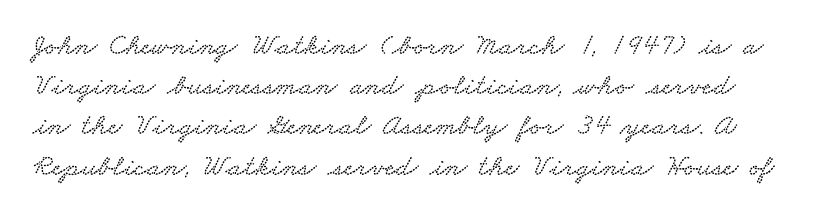
Check the space under the baseline: it is left empty. The type is set solid horizontally, with unmodified tracking. Each letter keeps its own natural width here, so spacing adapts to shape. The leading is moderate, giving the passage an even texture. Does the type have serifs? Yes, each stem ends in a small foot.
